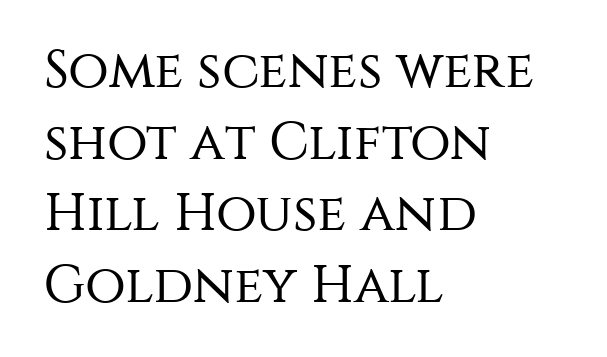
The image shows 53 px regular-weight sans-serif type, upright; set left-aligned, normal line spacing (1.35x), normal letter spacing, not underlined; medium stroke contrast and a large x-height.
